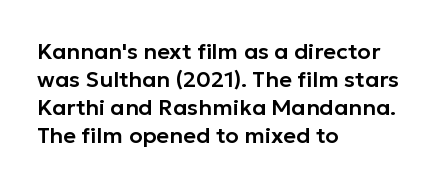
{"italic": "no", "underline": "no", "align": "left", "line_spacing": "normal", "line_spacing_ratio": 1.27, "letter_spacing": "normal", "letter_spacing_em": 0.0, "glyph_px": 22}
